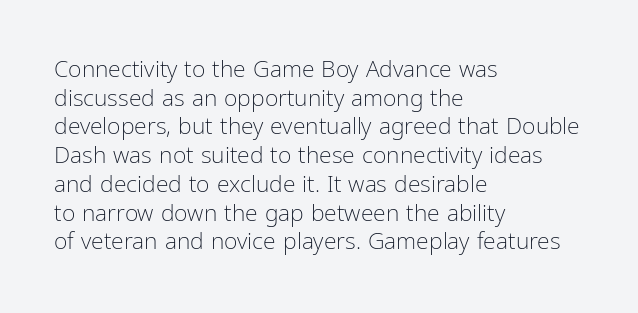
The lines sit at an ordinary, default distance from one another. The text block is weighted toward the left margin, trailing off unevenly rightward. Tracking value appears to be zero — textbook default spacing. Has an underline been added? It has not. Stroke mass is kept to a normal reading level or below.
